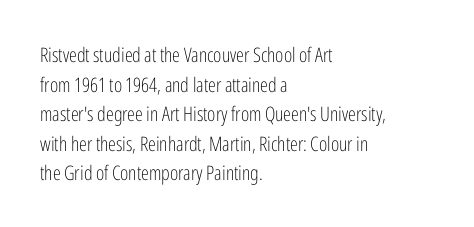
{"italic": "no", "bold": "no", "underline": "no", "align": "left", "line_spacing": "normal", "line_spacing_ratio": 1.48, "letter_spacing": "normal", "letter_spacing_em": 0.0, "glyph_px": 20}
